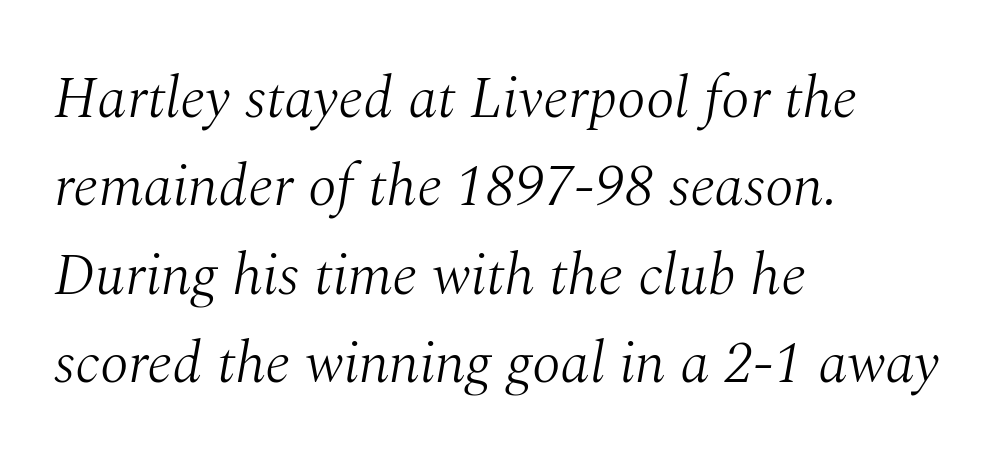
Which margin do the lines hug? The left one — the right edge is uneven. Tracking value appears to be zero — textbook default spacing. Type without underlining. These lines are rendered in a variable-pitch font.
